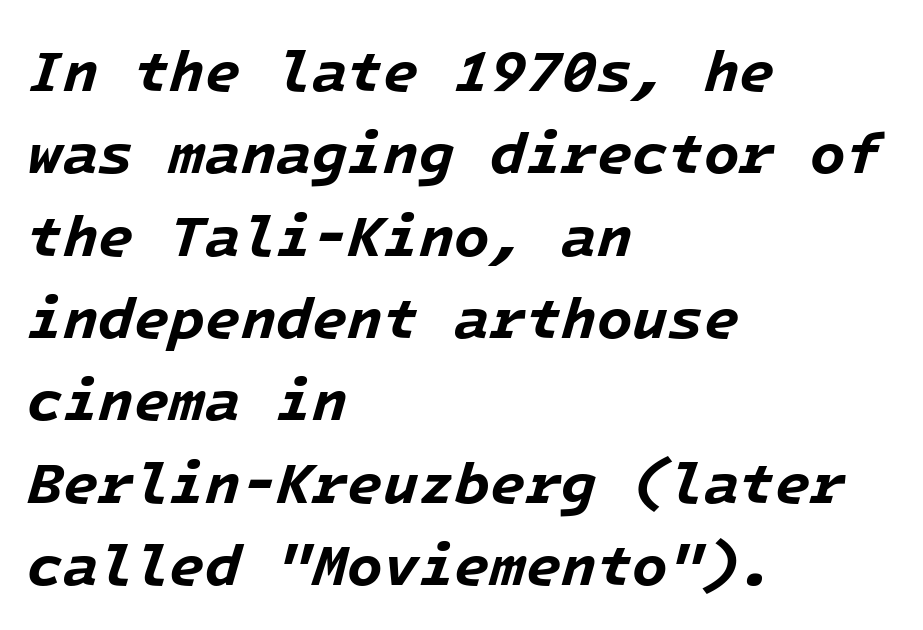
Q: Is the text bold? A: Yes.
Q: Is the text italic (slanted)? A: Yes, it leans right by about 16 degrees.
Q: Is the text underlined? A: No.
Q: How is the paragraph aligned? A: Left-aligned.
Q: Is the spacing between letters normal or unusually wide? A: Normal.
Q: Is the spacing between lines tight, normal or loose? A: Normal.
Q: Width (condensed, normal, or wide)? A: Normal.
Q: Stroke contrast? A: Low.
Q: x-height? A: Medium.
Q: Monospaced? A: Yes.
